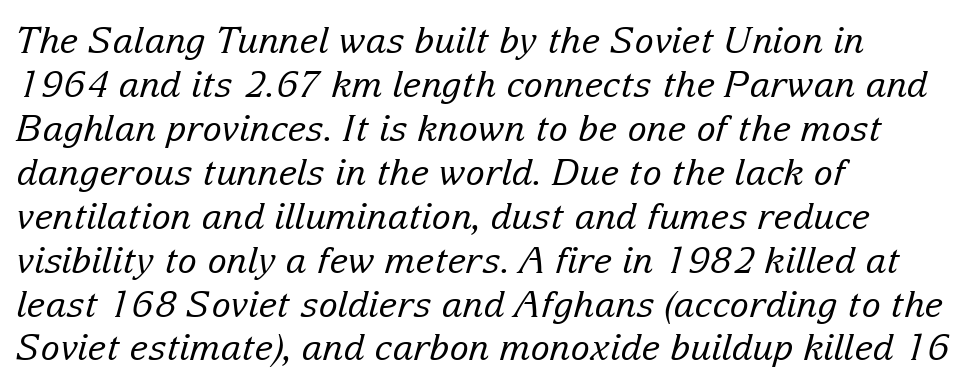
The image shows 36 px regular-weight serif type, italic (leaning right); set left-aligned, line spacing 1.22x, normal letter spacing, not underlined; low stroke contrast and a medium x-height.
